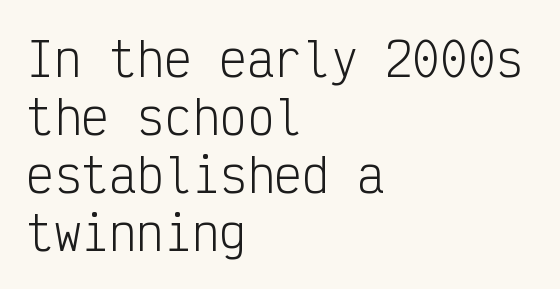
Q: Is the text bold? A: No.
Q: Is the text italic (slanted)? A: No, it is upright.
Q: Is the typeface a serif or a sans-serif typeface? A: Sans-serif.
Q: Is the text underlined? A: No.
Q: How is the paragraph aligned? A: Left-aligned.
Q: Is the spacing between letters normal or unusually wide? A: Normal.
Q: Is the spacing between lines tight, normal or loose? A: Normal.
Q: Width (condensed, normal, or wide)? A: Condensed.
Q: Stroke contrast? A: Low.
Q: x-height? A: Medium.
Q: Monospaced? A: Yes.
